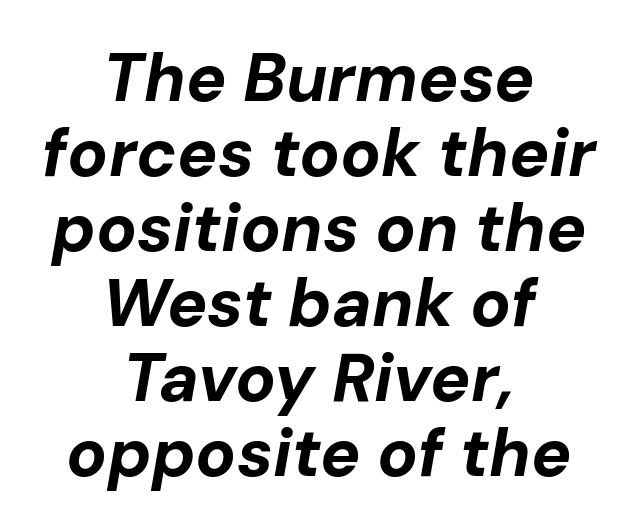
Q: Is the text bold? A: Yes.
Q: Is the text italic (slanted)? A: Yes, it leans right by about 10 degrees.
Q: Is the text underlined? A: No.
Q: How is the paragraph aligned? A: Centered.
Q: Is the spacing between letters normal or unusually wide? A: Normal.
Q: Is the spacing between lines tight, normal or loose? A: Tight.
Q: Width (condensed, normal, or wide)? A: Normal.
Q: Stroke contrast? A: Low.
Q: x-height? A: Medium.
Q: Monospaced? A: No.
